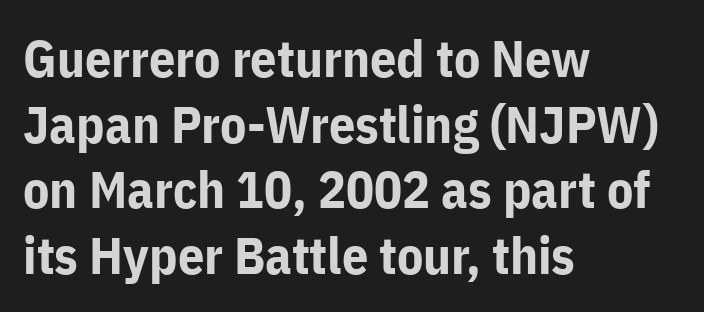
Q: Is the text bold? A: Yes.
Q: Is the text italic (slanted)? A: No, it is upright.
Q: Is the typeface a serif or a sans-serif typeface? A: Sans-serif.
Q: Is the text underlined? A: No.
Q: How is the paragraph aligned? A: Left-aligned.
Q: Is the spacing between letters normal or unusually wide? A: Normal.
Q: Is the spacing between lines tight, normal or loose? A: Normal.
Q: Width (condensed, normal, or wide)? A: Normal.
Q: Stroke contrast? A: Low.
Q: x-height? A: Medium.
Q: Monospaced? A: No.
